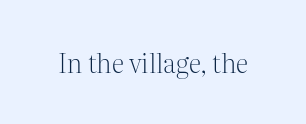
{"italic": "no", "bold": "no", "underline": "no", "letter_spacing": "normal", "letter_spacing_em": 0.0, "glyph_px": 26}
